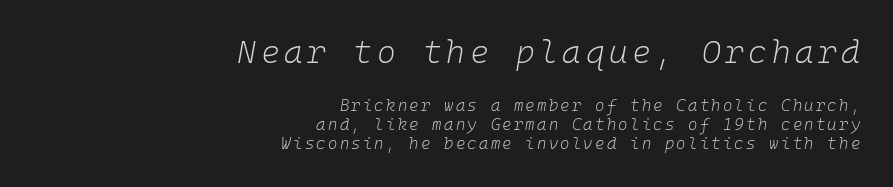
{"italic": "yes", "lean": "right", "slant_degrees": 10, "bold": "no", "weight": "light", "width": "normal", "stroke_contrast": "low", "x_height": "medium", "monospaced": "yes", "underline": "no", "align": "right", "line_spacing_ratio": 1.18, "larger_block": "first", "size_ratio": 2.0, "glyph_px": 32}
